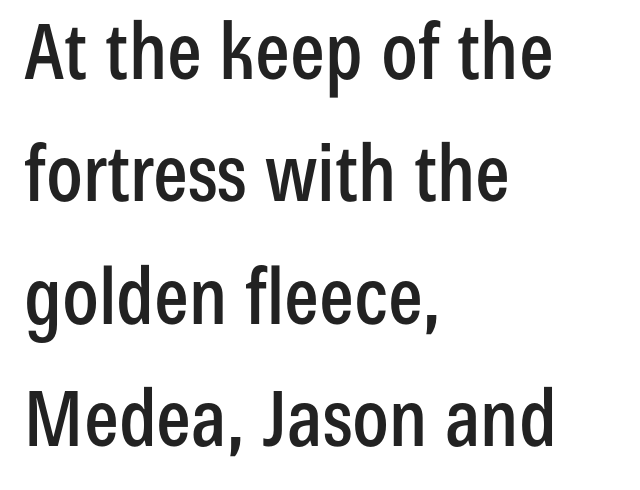
Q: Is the text italic (slanted)? A: No, it is upright.
Q: Is the typeface a serif or a sans-serif typeface? A: Sans-serif.
Q: Is the text underlined? A: No.
Q: How is the paragraph aligned? A: Left-aligned.
Q: Is the spacing between letters normal or unusually wide? A: Normal.
Q: Is the spacing between lines tight, normal or loose? A: Normal.
Q: Width (condensed, normal, or wide)? A: Condensed.
Q: Stroke contrast? A: Low.
Q: x-height? A: Medium.
Q: Monospaced? A: No.
